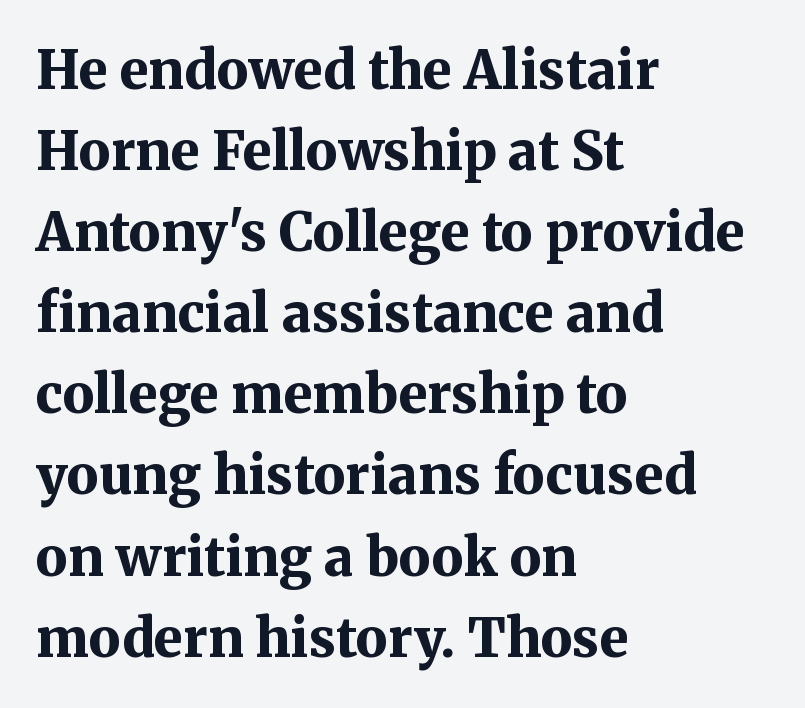
The image shows 53 px bold serif type, upright; set left-aligned, normal line spacing (1.53x), normal letter spacing, not underlined; medium stroke contrast and a medium x-height.
